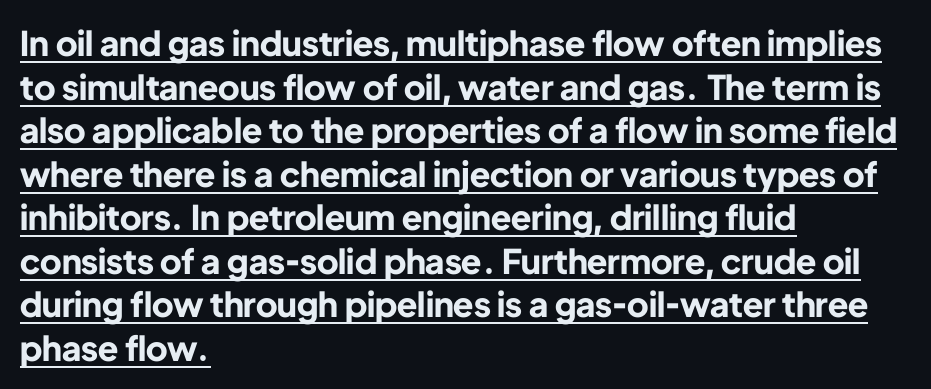
{"serif": "no", "italic": "no", "bold": "yes", "weight": "bold", "width": "normal", "stroke_contrast": "low", "x_height": "medium", "monospaced": "no", "underline": "yes", "align": "left", "line_spacing": "normal", "line_spacing_ratio": 1.28, "letter_spacing": "normal", "letter_spacing_em": 0.0, "glyph_px": 34}
